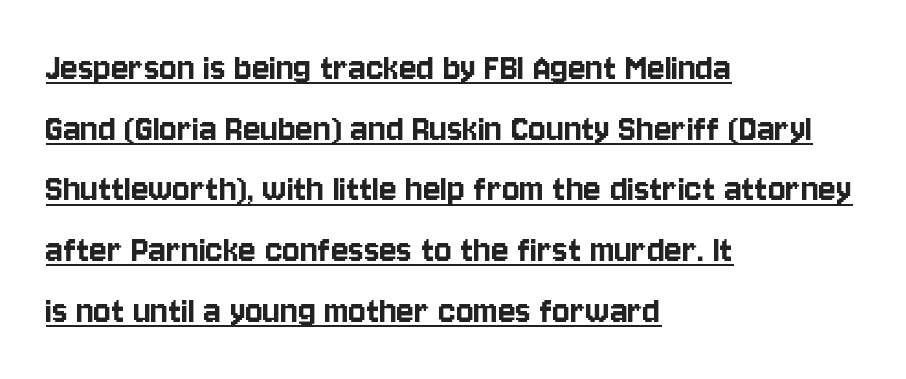
The image shows 41 px condensed sans-serif type, upright; set left-aligned, normal line spacing (1.48x), normal letter spacing, underlined; low stroke contrast and a large x-height.
